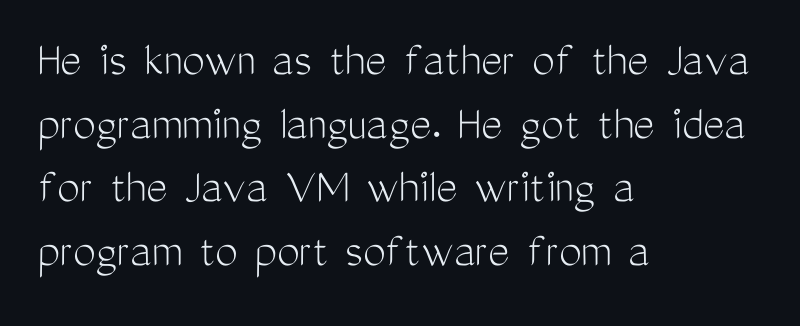
The image shows 51 px light, condensed sans-serif type, upright; set left-aligned, normal line spacing (1.25x), normal letter spacing, not underlined; medium stroke contrast and a medium x-height.
